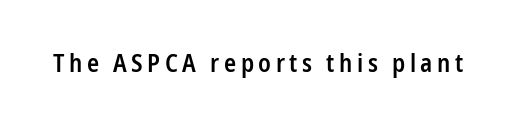
{"italic": "no", "bold": "semi", "underline": "no", "glyph_px": 25}
